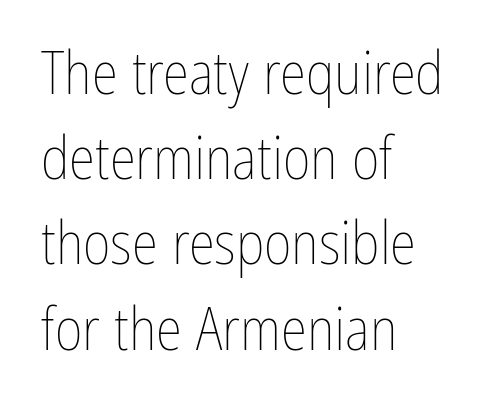
Q: Is the text bold? A: No.
Q: Is the text italic (slanted)? A: No, it is upright.
Q: Is the text underlined? A: No.
Q: How is the paragraph aligned? A: Left-aligned.
Q: Is the spacing between letters normal or unusually wide? A: Normal.
Q: Is the spacing between lines tight, normal or loose? A: Normal.
Q: Width (condensed, normal, or wide)? A: Condensed.
Q: Stroke contrast? A: Low.
Q: x-height? A: Medium.
Q: Monospaced? A: No.
